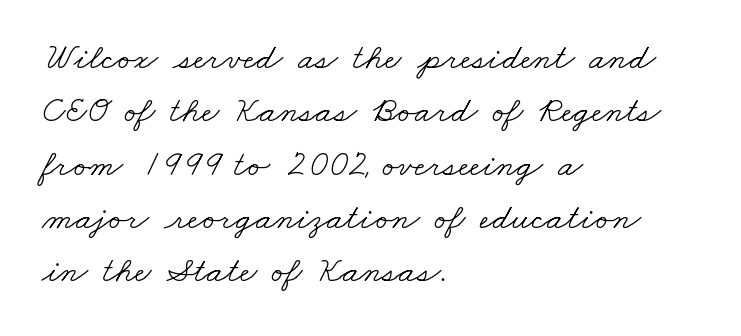
{"serif": "yes", "bold": "no", "weight": "light", "width": "wide", "stroke_contrast": "low", "x_height": "small", "monospaced": "no", "underline": "no", "align": "left", "line_spacing": "normal", "line_spacing_ratio": 1.44, "letter_spacing": "normal", "letter_spacing_em": 0.0, "glyph_px": 37}
